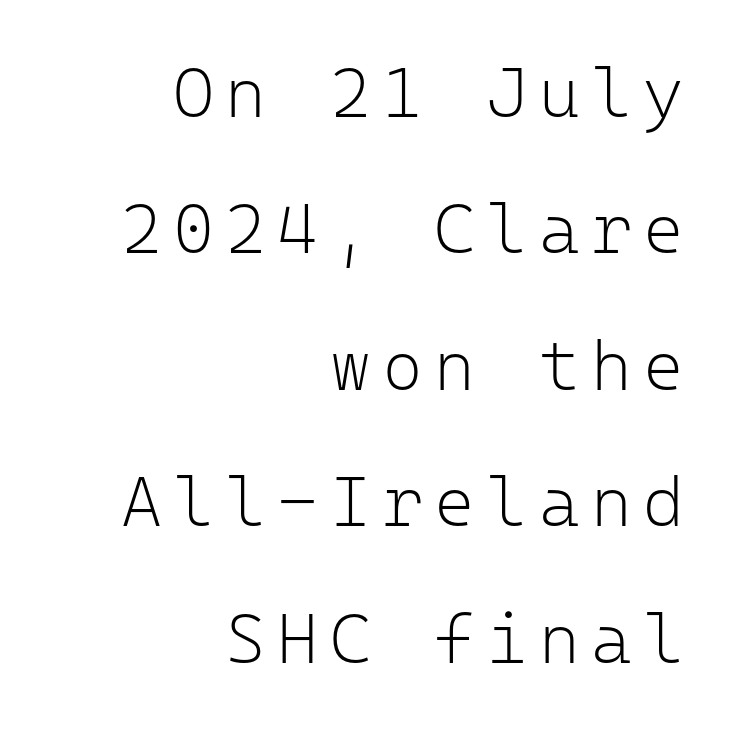
The image shows 70 px light sans-serif type, upright, monospaced; set right-aligned, loose line spacing (1.95x), not underlined; low stroke contrast and a medium x-height.
